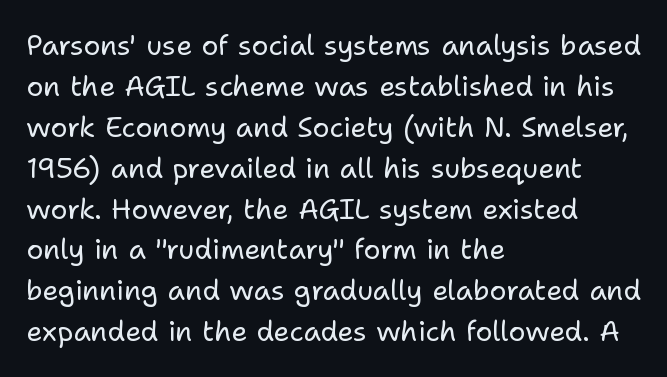
{"serif": "no", "italic": "no", "bold": "no", "weight": "regular", "width": "normal", "stroke_contrast": "low", "x_height": "medium", "monospaced": "no", "underline": "no", "align": "left", "line_spacing": "normal", "line_spacing_ratio": 1.46, "letter_spacing": "normal", "letter_spacing_em": 0.0, "glyph_px": 28}
